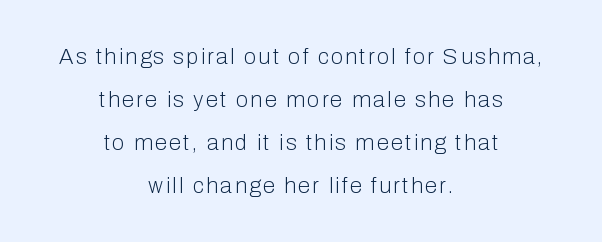
Q: Is the text bold? A: No.
Q: Is the text italic (slanted)? A: No, it is upright.
Q: Is the text underlined? A: No.
Q: How is the paragraph aligned? A: Centered.
Q: Is the spacing between lines tight, normal or loose? A: Loose.
